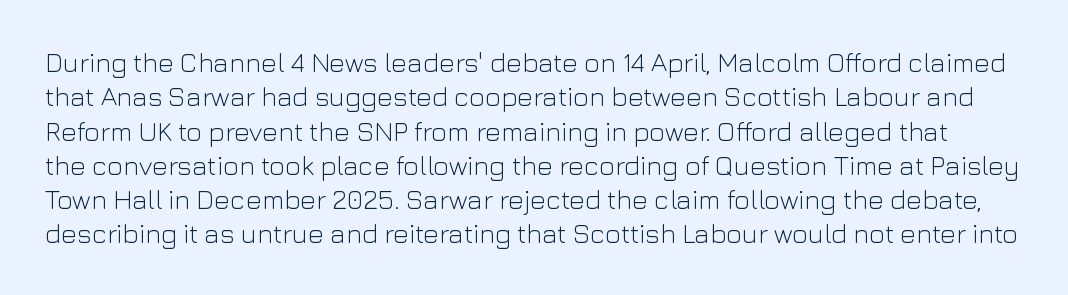
{"italic": "no", "bold": "no", "underline": "no", "line_spacing": "normal", "line_spacing_ratio": 1.27, "letter_spacing": "normal", "letter_spacing_em": 0.0, "glyph_px": 27}
